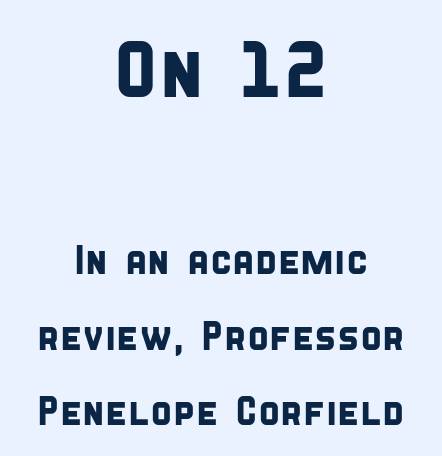
{"serif": "no", "width": "condensed", "stroke_contrast": "low", "x_height": "large", "monospaced": "no", "underline": "no", "align": "center", "line_spacing_ratio": 1.88, "letter_spacing": "normal", "letter_spacing_em": 0.0, "larger_block": "first", "size_ratio": 2.0, "glyph_px": 80}
